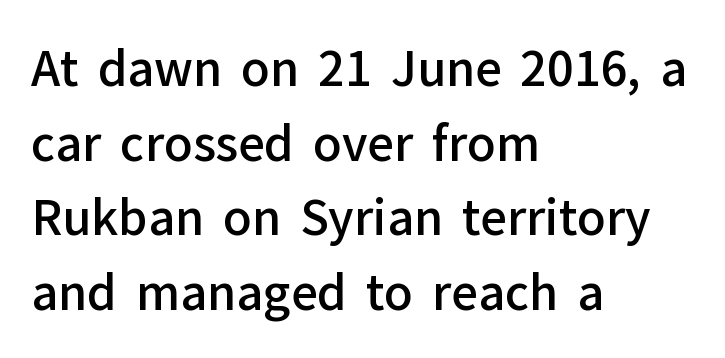
If you drew a ruler down the left edge, every line would touch it. A semibold gives these letters moderate extra thickness, short of bold. The foot of each line stays bare and open. Every stem runs plumb, perpendicular to the baseline. The rendering uses natural spacing where letterforms have individual widths. The passage shown stacks its lines at a standard gap.
